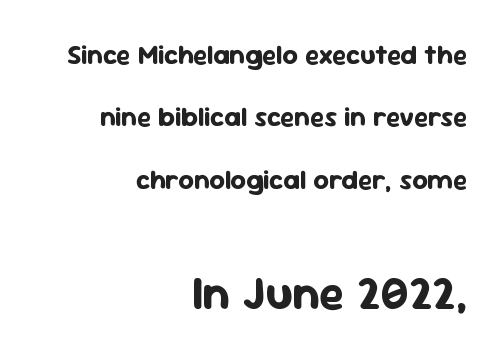
The image shows 47 px bold sans-serif type, upright; set right-aligned, loose line spacing (2.31x), normal letter spacing, not underlined; the second (bottom) block is 1.74x larger; low stroke contrast and a medium x-height.
